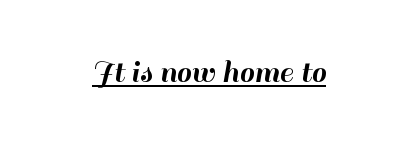
Q: Is the text italic (slanted)? A: Yes.
Q: Is the typeface a serif or a sans-serif typeface? A: Sans-serif.
Q: Is the text underlined? A: Yes.
Q: How is the paragraph aligned? A: Centered.
Q: Is the spacing between letters normal or unusually wide? A: Normal.
Q: Width (condensed, normal, or wide)? A: Normal.
Q: Stroke contrast? A: High.
Q: x-height? A: Small.
Q: Monospaced? A: No.
